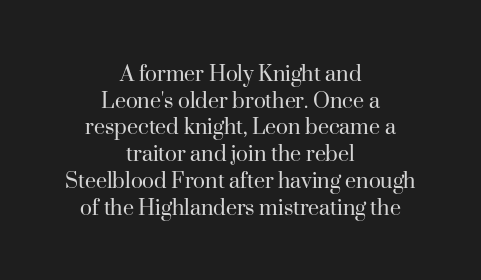
The image shows 25 px text type, upright; set centered, tight line spacing (1.07x), normal letter spacing, not underlined.
